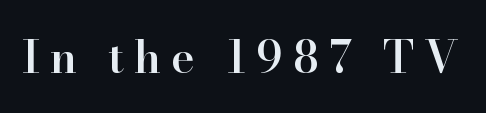
{"serif": "yes", "italic": "no", "bold": "semi", "weight": "semibold", "width": "normal", "stroke_contrast": "high", "x_height": "small", "monospaced": "no", "underline": "no", "letter_spacing": "wide", "letter_spacing_em": 0.22, "glyph_px": 45}
